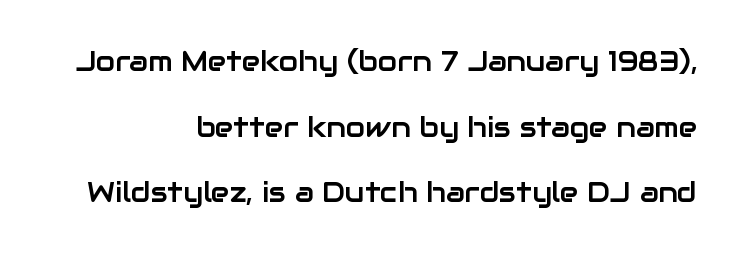
Designer's note — italics off, roman on. In terms of letterspacing, this is plain default setting. The passage shown is typed in a proportional face where columns would drift. Students, observe: this is what heavily led, spacious text looks like. Typographically, this falls in the sans-serif category.
